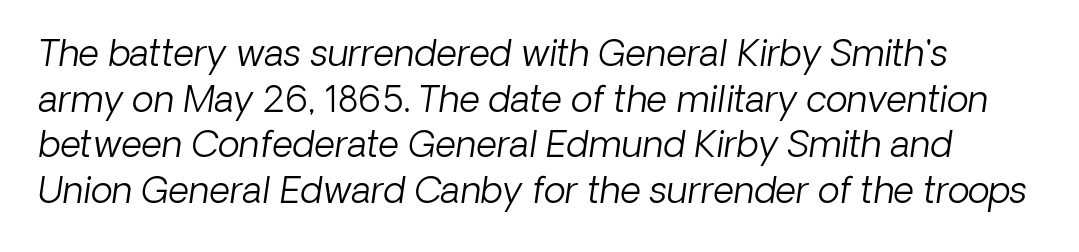
{"italic": "yes", "lean": "right", "slant_degrees": 8, "bold": "no", "weight": "light", "width": "normal", "stroke_contrast": "low", "x_height": "medium", "monospaced": "no", "underline": "no", "line_spacing": "normal", "line_spacing_ratio": 1.27, "letter_spacing": "normal", "letter_spacing_em": 0.0, "glyph_px": 36}
